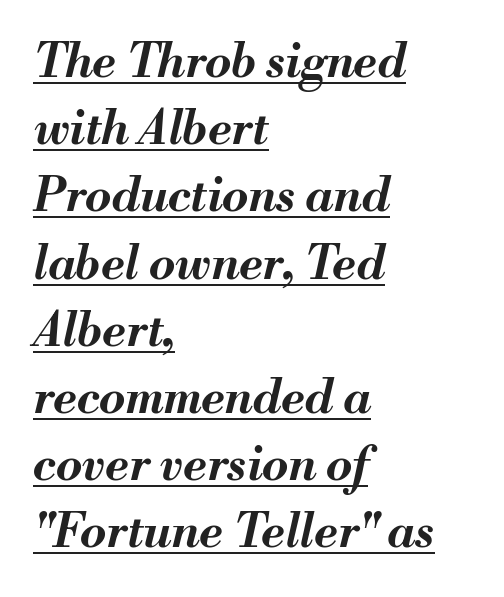
Q: Is the text bold? A: Yes.
Q: Is the text italic (slanted)? A: Yes, it leans right by about 13 degrees.
Q: Is the text underlined? A: Yes.
Q: How is the paragraph aligned? A: Left-aligned.
Q: Is the spacing between letters normal or unusually wide? A: Normal.
Q: Is the spacing between lines tight, normal or loose? A: Normal.
Q: Width (condensed, normal, or wide)? A: Normal.
Q: Stroke contrast? A: Medium.
Q: x-height? A: Small.
Q: Monospaced? A: No.
